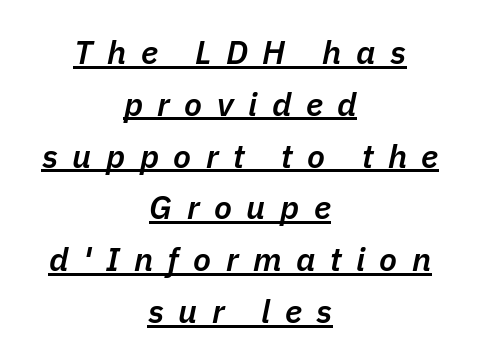
Q: Is the text bold? A: Semi-bold.
Q: Is the text italic (slanted)? A: Yes, it leans right by about 11 degrees.
Q: Is the text underlined? A: Yes.
Q: How is the paragraph aligned? A: Centered.
Q: Is the spacing between letters normal or unusually wide? A: Unusually wide.
Q: Is the spacing between lines tight, normal or loose? A: Normal.
Q: Width (condensed, normal, or wide)? A: Normal.
Q: Stroke contrast? A: Low.
Q: x-height? A: Medium.
Q: Monospaced? A: No.
